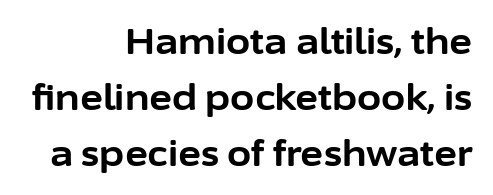
The specimen omits any rule beneath the text block's lines. Each new line begins a customary step beneath the previous one. Notice how the passage keeps a crisp vertical edge on the right only. Nothing sits at the stroke ends, so this counts as sans-serif. The font's upright variant was chosen for this text. The passage shown is typed in a proportional face where columns would drift.
